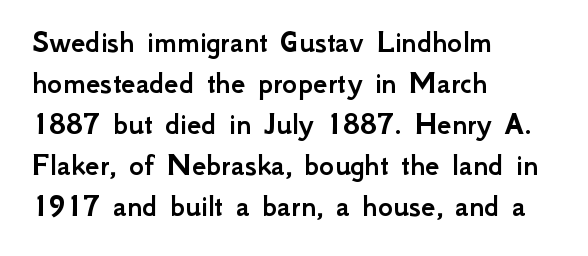
{"serif": "no", "italic": "no", "width": "normal", "stroke_contrast": "low", "x_height": "small", "monospaced": "no", "underline": "no", "align": "left", "line_spacing": "normal", "line_spacing_ratio": 1.28, "letter_spacing": "normal", "letter_spacing_em": 0.0, "glyph_px": 32}
